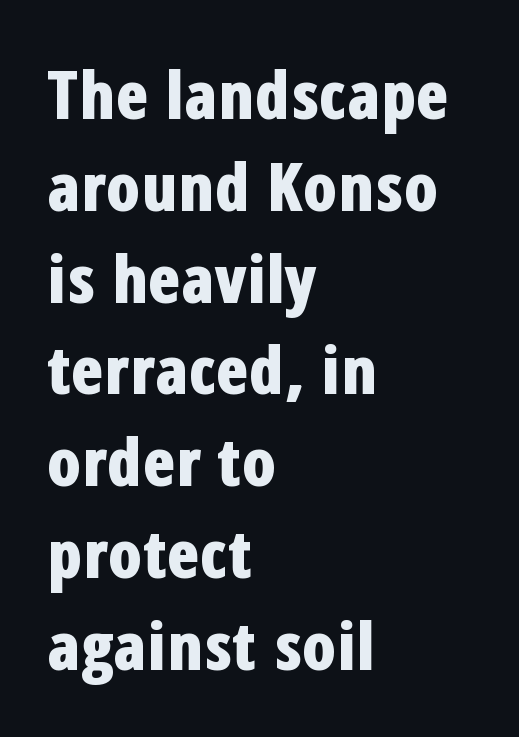
Words appear dense and cohesive because spacing is normal. The lines are quadded left. Heavy, bold letterforms. The glyphs in this specimen are sans serif.
